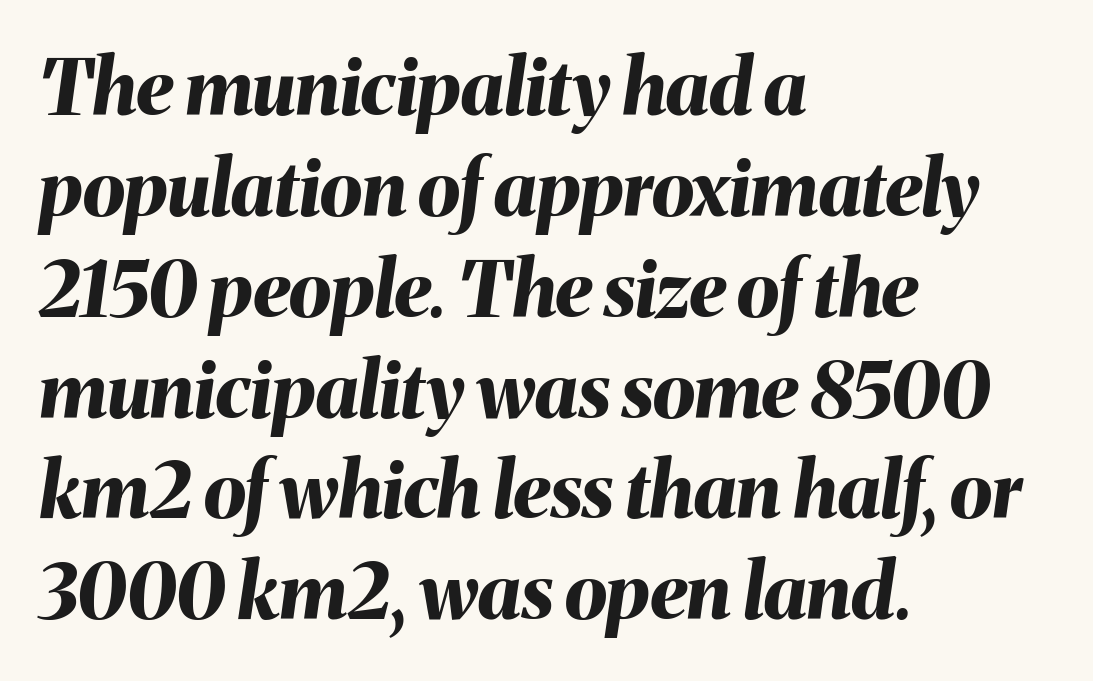
The image shows 77 px bold type, italic (leaning right); set left-aligned, normal line spacing (1.31x), normal letter spacing, not underlined; medium stroke contrast and a medium x-height.
